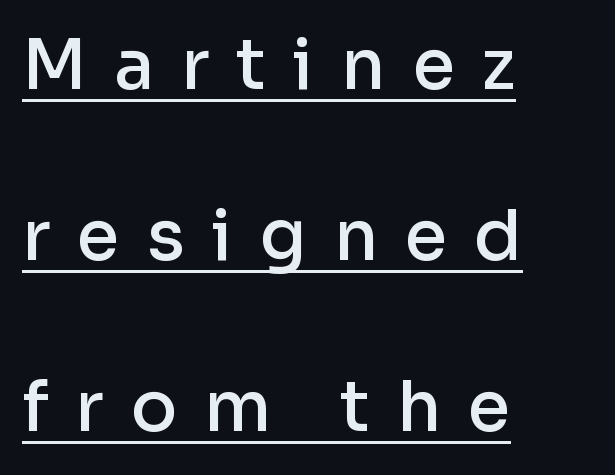
{"serif": "no", "italic": "no", "bold": "semi", "weight": "semibold", "width": "normal", "stroke_contrast": "low", "x_height": "medium", "monospaced": "no", "underline": "yes", "align": "left", "line_spacing": "loose", "line_spacing_ratio": 2.48, "letter_spacing": "wide", "letter_spacing_em": 0.39, "glyph_px": 69}
